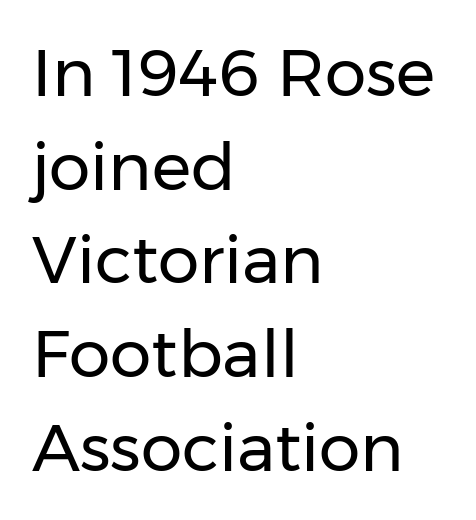
{"serif": "no", "italic": "no", "bold": "no", "weight": "regular", "width": "normal", "stroke_contrast": "low", "x_height": "medium", "monospaced": "no", "underline": "no", "align": "left", "line_spacing": "normal", "line_spacing_ratio": 1.42, "letter_spacing": "normal", "letter_spacing_em": 0.0, "glyph_px": 66}
